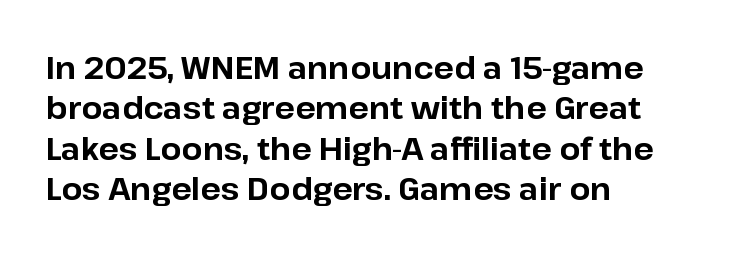
Q: Is the text bold? A: Yes.
Q: Is the text italic (slanted)? A: No, it is upright.
Q: Is the typeface a serif or a sans-serif typeface? A: Sans-serif.
Q: Is the text underlined? A: No.
Q: How is the paragraph aligned? A: Left-aligned.
Q: Is the spacing between letters normal or unusually wide? A: Normal.
Q: Is the spacing between lines tight, normal or loose? A: Normal.
Q: Width (condensed, normal, or wide)? A: Normal.
Q: Stroke contrast? A: Low.
Q: x-height? A: Medium.
Q: Monospaced? A: No.
